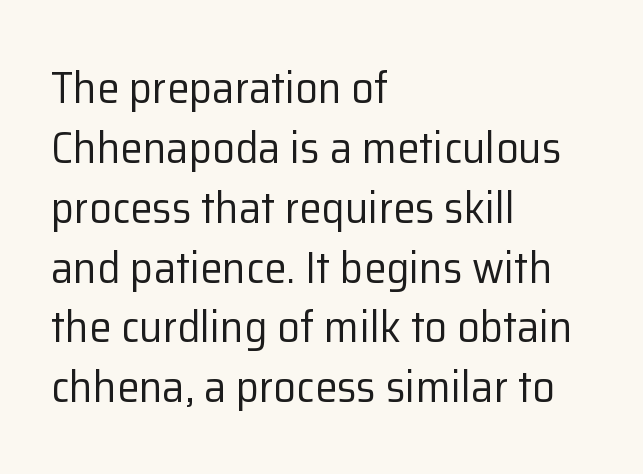
Q: Is the text bold? A: No.
Q: Is the text italic (slanted)? A: No, it is upright.
Q: Is the typeface a serif or a sans-serif typeface? A: Sans-serif.
Q: Is the text underlined? A: No.
Q: How is the paragraph aligned? A: Left-aligned.
Q: Is the spacing between letters normal or unusually wide? A: Normal.
Q: Is the spacing between lines tight, normal or loose? A: Normal.
Q: Width (condensed, normal, or wide)? A: Normal.
Q: Stroke contrast? A: Low.
Q: x-height? A: Medium.
Q: Monospaced? A: No.
